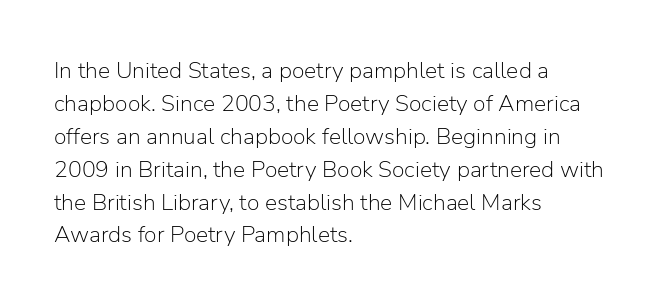
The image shows 23 px text type, upright; set left-aligned, normal line spacing (1.43x), normal letter spacing, not underlined.
